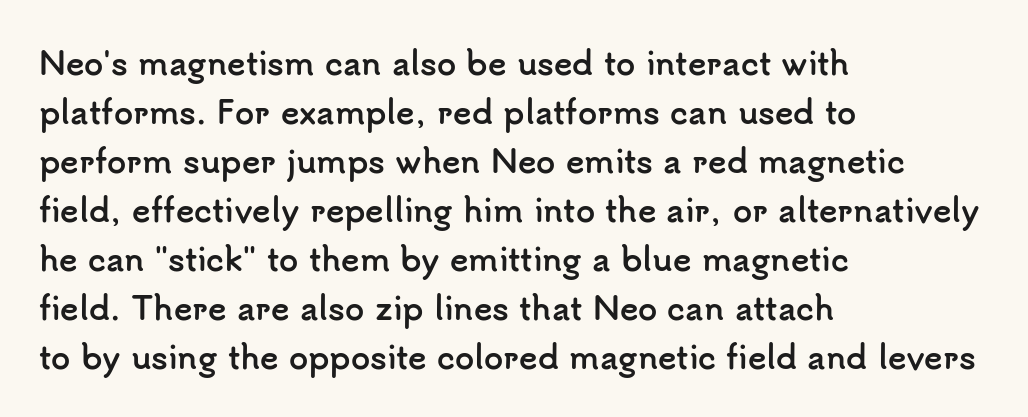
Q: Is the text bold? A: Yes.
Q: Is the text italic (slanted)? A: No, it is upright.
Q: Is the typeface a serif or a sans-serif typeface? A: Sans-serif.
Q: Is the text underlined? A: No.
Q: How is the paragraph aligned? A: Left-aligned.
Q: Is the spacing between letters normal or unusually wide? A: Normal.
Q: Is the spacing between lines tight, normal or loose? A: Normal.
Q: Width (condensed, normal, or wide)? A: Normal.
Q: Stroke contrast? A: Low.
Q: x-height? A: Small.
Q: Monospaced? A: No.
